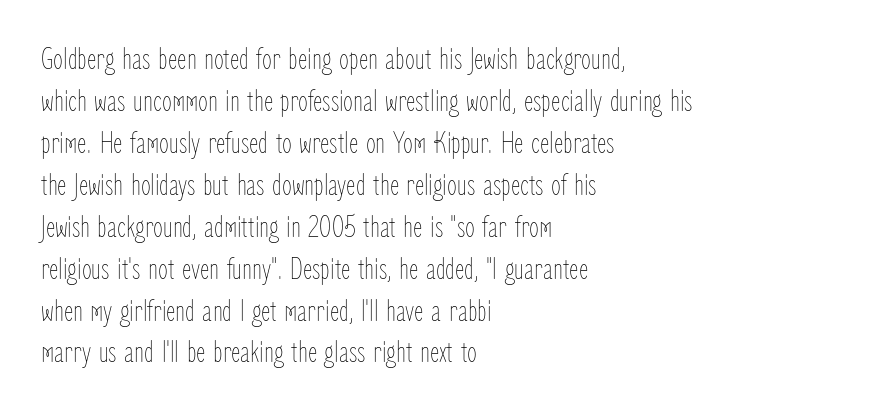
The compositor pushed each line to the left boundary. The letters stand upright; this is a roman face. Nothing unusual about the tracking: characters are spaced as the font intends. The rendering uses natural spacing where letterforms have individual widths. Weight: not bold — regular or lighter. The designer left line spacing at the default.
